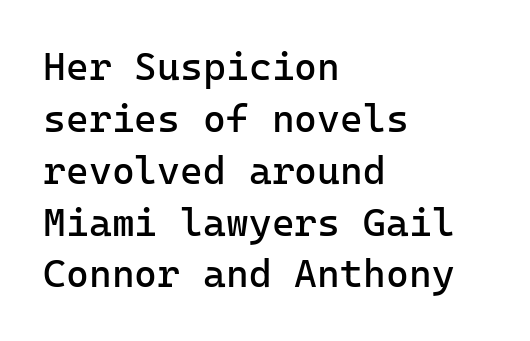
Q: Is the text bold? A: No.
Q: Is the text italic (slanted)? A: No, it is upright.
Q: Is the typeface a serif or a sans-serif typeface? A: Sans-serif.
Q: Is the text underlined? A: No.
Q: How is the paragraph aligned? A: Left-aligned.
Q: Is the spacing between letters normal or unusually wide? A: Normal.
Q: Is the spacing between lines tight, normal or loose? A: Normal.
Q: Width (condensed, normal, or wide)? A: Normal.
Q: Stroke contrast? A: Low.
Q: x-height? A: Medium.
Q: Monospaced? A: Yes.
